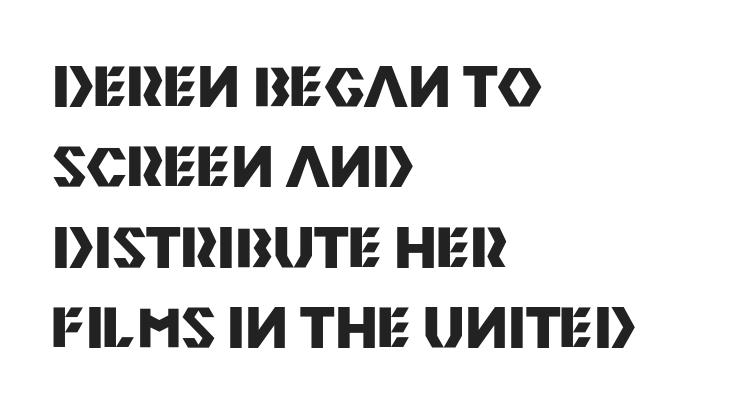
The rendering anchors every line to the left-hand side. What stands out about the letter spacing? Nothing — it is the standard amount. Heavy-handed strokes throughout: this text is bold. Underlining? Definitely not there. Style check: upright. The rendering uses a moderate line-height, typical for paragraphs.
